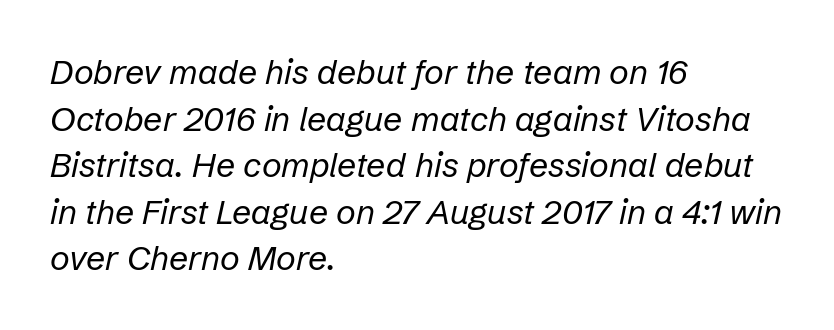
The gaps between neighbouring characters are ordinary and unremarkable. Check the space under the baseline: it is left empty. A typesetter would call this leading conventional body-copy spacing. Horizontally, the lines are justified to the leading edge only.
